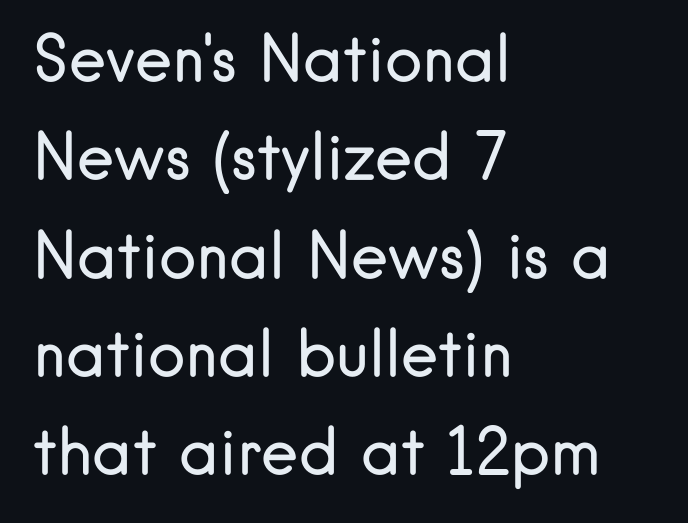
Is there any slant? The stems are plumb. The compositor pushed each line to the left boundary. Glance below the letters and you will spot only blank space. I'd call this a sans setting — the letters go barefoot. Here the designer chose a conventional face with non-uniform glyph widths. Summary of vertical rhythm: regular, with standard interline spacing.
